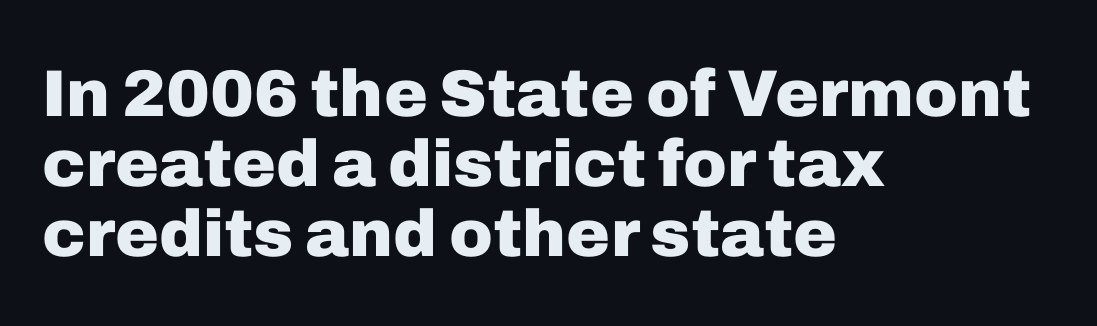
Q: Is the text bold? A: Yes.
Q: Is the text italic (slanted)? A: No, it is upright.
Q: Is the typeface a serif or a sans-serif typeface? A: Sans-serif.
Q: Is the text underlined? A: No.
Q: How is the paragraph aligned? A: Left-aligned.
Q: Is the spacing between letters normal or unusually wide? A: Normal.
Q: Is the spacing between lines tight, normal or loose? A: Tight.
Q: Width (condensed, normal, or wide)? A: Normal.
Q: Stroke contrast? A: Low.
Q: x-height? A: Medium.
Q: Monospaced? A: No.
